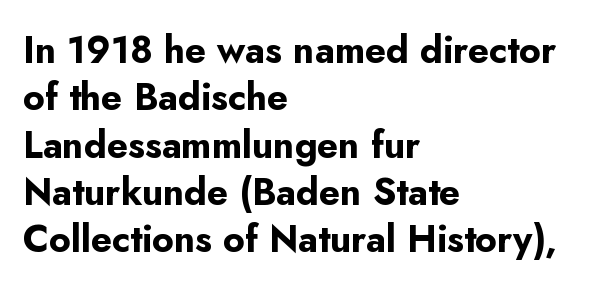
{"serif": "no", "italic": "no", "bold": "yes", "weight": "bold", "width": "normal", "stroke_contrast": "low", "x_height": "small", "monospaced": "no", "underline": "no", "align": "left", "line_spacing": "normal", "line_spacing_ratio": 1.28, "letter_spacing": "normal", "letter_spacing_em": 0.0, "glyph_px": 37}
